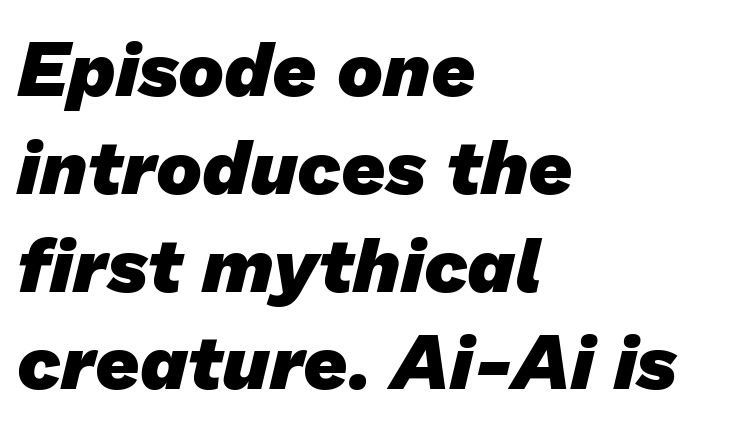
What kind of face is this? One without serifs — a sans. Is the letter spacing exaggerated? No — it looks like the ordinary default. Honestly, the row spacing looks completely unremarkable. The rag falls on the right side of this text block.
